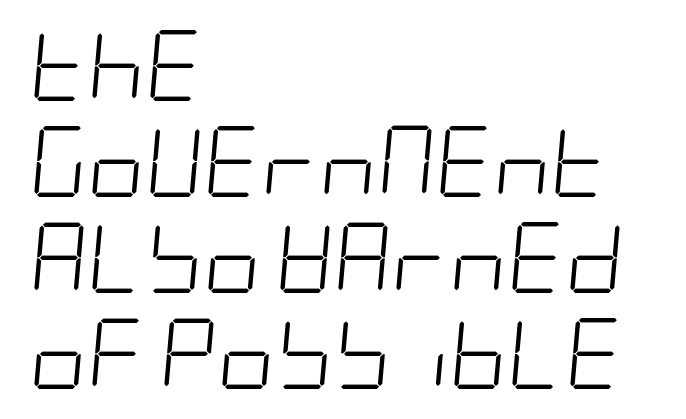
The image shows 71 px light, condensed type, italic (leaning right); set left-aligned, normal line spacing (1.35x), normal letter spacing, not underlined; low stroke contrast and a large x-height.
